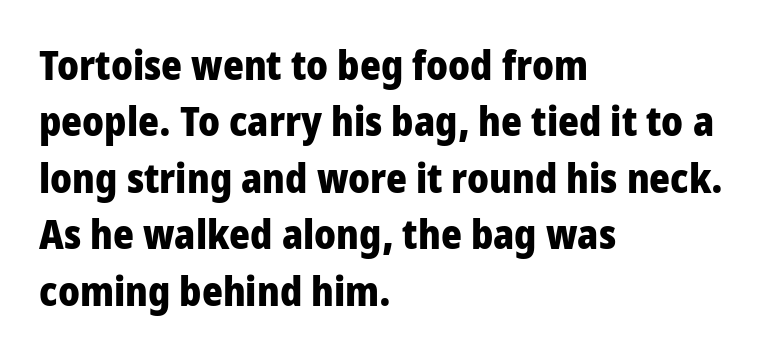
The vertical gap from one line to the next is medium. This sample has the flowing, uneven cadence of proportional lettering. In CSS terms this would be text-align: left. The glyphs have the mass of a bold cut. The strip under each line holds only bare page.
